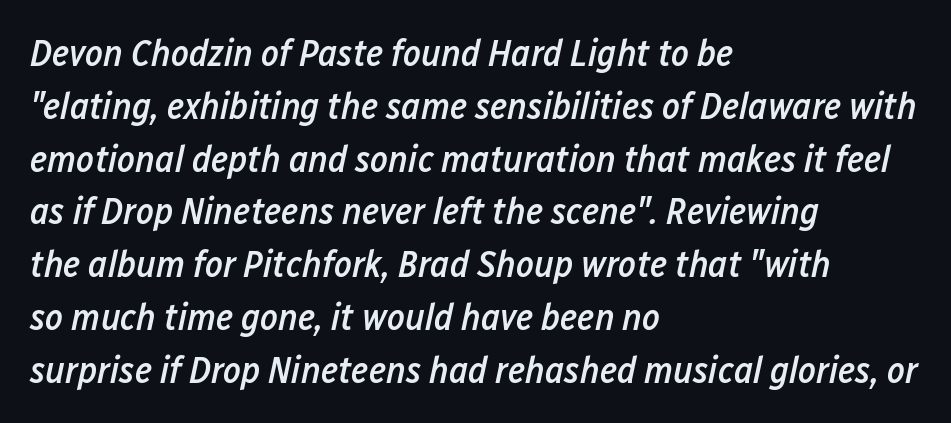
Q: Is the text bold? A: Semi-bold.
Q: Is the text italic (slanted)? A: Yes, it leans right by about 12 degrees.
Q: Is the text underlined? A: No.
Q: How is the paragraph aligned? A: Left-aligned.
Q: Is the spacing between letters normal or unusually wide? A: Normal.
Q: Is the spacing between lines tight, normal or loose? A: Normal.
Q: Width (condensed, normal, or wide)? A: Condensed.
Q: Stroke contrast? A: Low.
Q: x-height? A: Medium.
Q: Monospaced? A: No.
